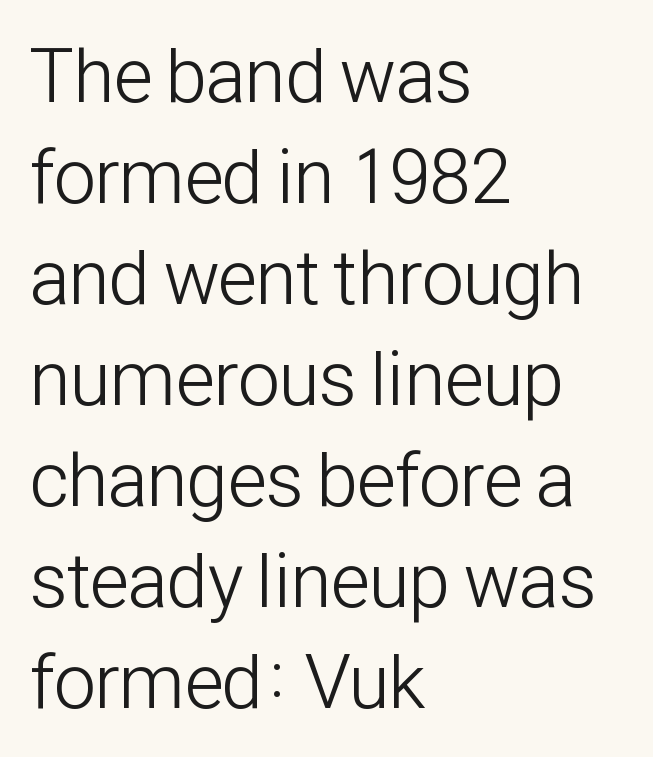
Q: Is the text bold? A: No.
Q: Is the text italic (slanted)? A: No, it is upright.
Q: Is the typeface a serif or a sans-serif typeface? A: Sans-serif.
Q: Is the text underlined? A: No.
Q: How is the paragraph aligned? A: Left-aligned.
Q: Is the spacing between letters normal or unusually wide? A: Normal.
Q: Is the spacing between lines tight, normal or loose? A: Normal.
Q: Width (condensed, normal, or wide)? A: Condensed.
Q: Stroke contrast? A: Low.
Q: x-height? A: Medium.
Q: Monospaced? A: No.
